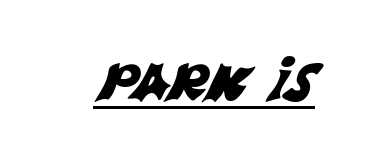
The image shows 52 px sans-serif type; set normal letter spacing, underlined; medium stroke contrast and a large x-height.
